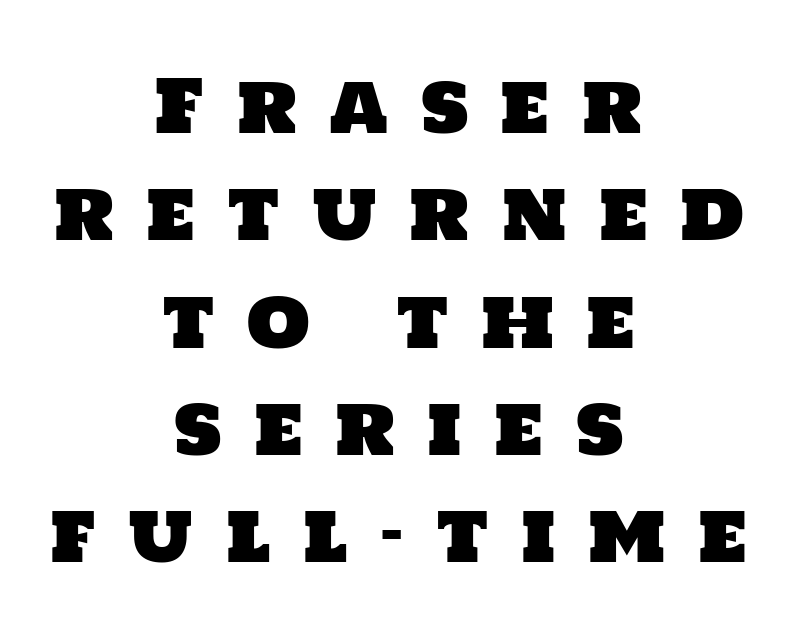
Nothing sits at the stroke ends, so this counts as sans-serif. The face used here is proportionally spaced, like ordinary book or web type. Just letters on the line, the space beneath them empty. Words appear elongated and porous because spacing is wide.
